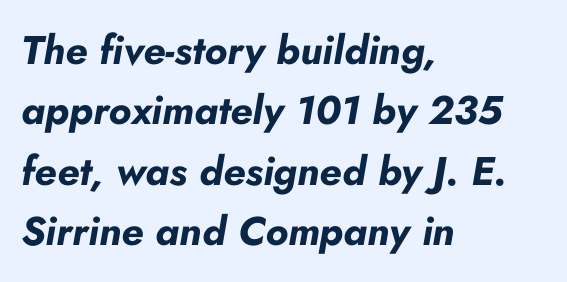
Note the varied advance widths — an 'i' is clearly narrower than an 'm'. Where is the straight margin? On the left. These lines were composed using italics. This rendering leaves character spacing at its baseline value.
